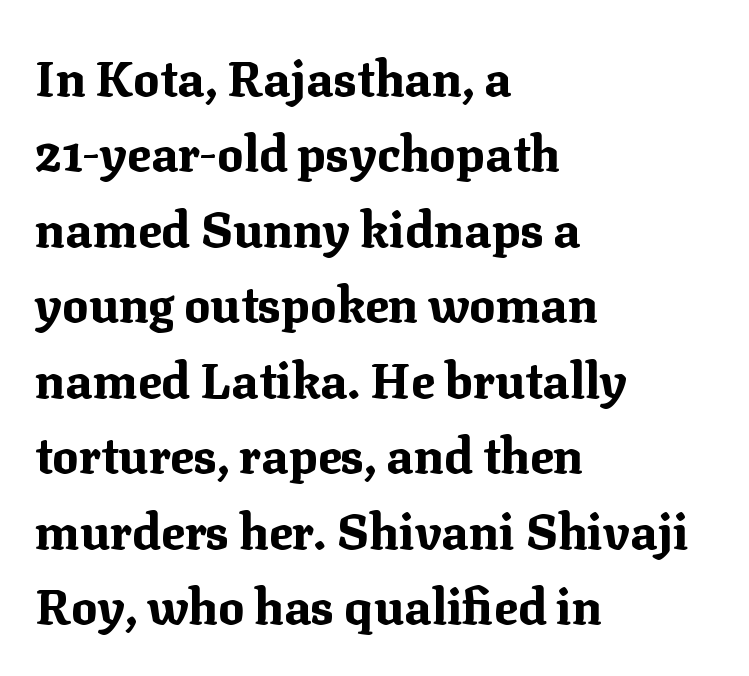
Q: Is the text bold? A: Yes.
Q: Is the text italic (slanted)? A: No, it is upright.
Q: Is the typeface a serif or a sans-serif typeface? A: Serif.
Q: Is the text underlined? A: No.
Q: How is the paragraph aligned? A: Left-aligned.
Q: Is the spacing between letters normal or unusually wide? A: Normal.
Q: Is the spacing between lines tight, normal or loose? A: Normal.
Q: Width (condensed, normal, or wide)? A: Normal.
Q: Stroke contrast? A: Medium.
Q: x-height? A: Medium.
Q: Monospaced? A: No.
